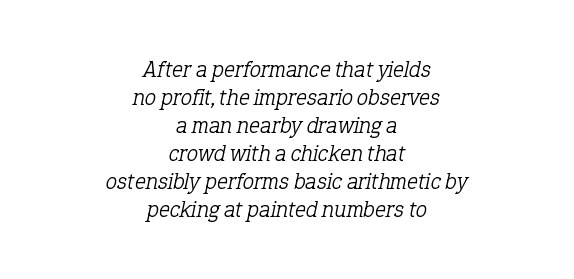
The image shows 23 px text type, italic (leaning right); set centered, line spacing 1.22x, normal letter spacing, not underlined.
